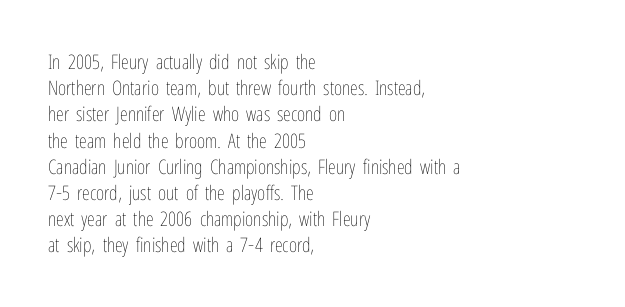
The image shows 20 px text type, upright; set left-aligned, normal line spacing (1.31x), normal letter spacing, not underlined.
